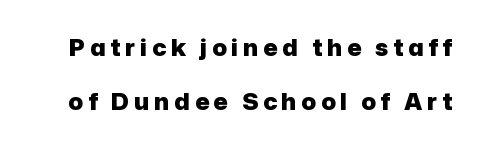
Q: Is the text bold? A: Yes.
Q: Is the text italic (slanted)? A: No, it is upright.
Q: Is the text underlined? A: No.
Q: Is the spacing between lines tight, normal or loose? A: Loose.
